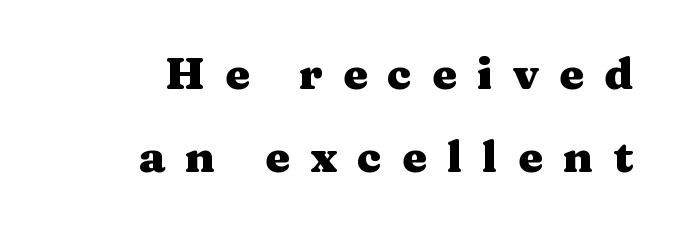
What stands out about the letter spacing? Its width — letters are far apart. All the whitespace from short lines collects on the left. Old-style or modern, the face here clearly has serifs. The typography opts for an upright posture over an oblique one. Strong, thick strokes mark this as bold type. Proportional: the letters do not fall into vertical columns.
